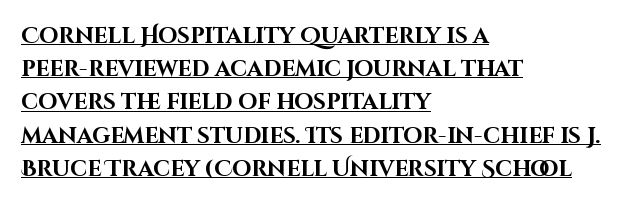
{"italic": "no", "bold": "yes", "underline": "yes", "align": "left", "line_spacing": "normal", "line_spacing_ratio": 1.51, "letter_spacing": "normal", "letter_spacing_em": 0.0, "glyph_px": 22}
